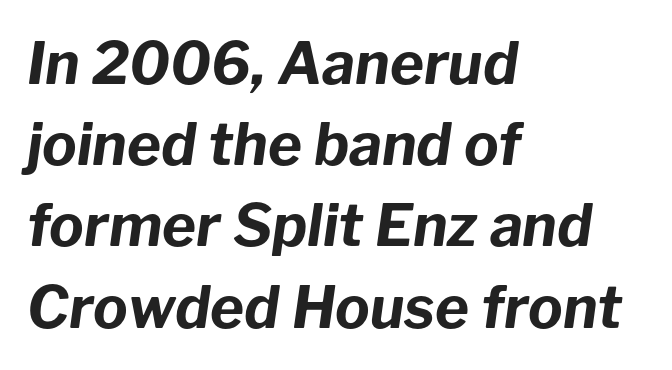
The image shows 58 px bold type, italic (leaning right); set left-aligned, normal line spacing (1.4x), normal letter spacing, not underlined; low stroke contrast and a medium x-height.
